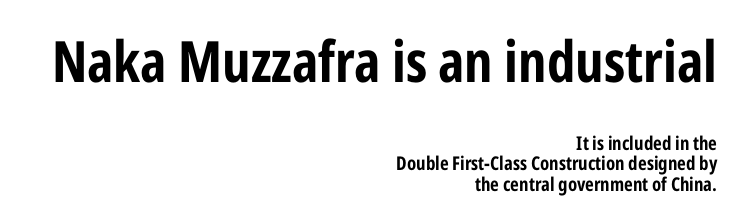
{"serif": "no", "italic": "no", "bold": "yes", "weight": "bold", "width": "condensed", "stroke_contrast": "low", "x_height": "medium", "monospaced": "no", "underline": "no", "align": "right", "line_spacing": "tight", "line_spacing_ratio": 1.09, "letter_spacing": "normal", "letter_spacing_em": 0.0, "larger_block": "first", "size_ratio": 3.0, "glyph_px": 57}
